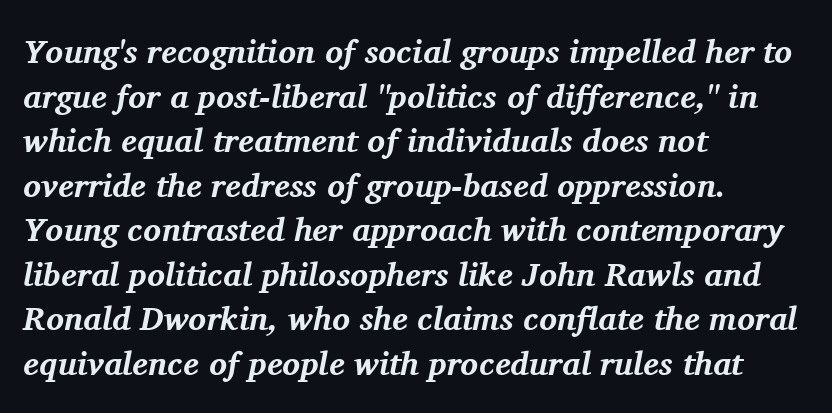
Plain, unruled lines of type. The paragraph shown leans on its left margin. The glyphs look as if they've been sheared to an angle. A typesetter would label this face a serif. The rendering uses natural spacing where letterforms have individual widths. What's the leading like? Ordinary, nothing unusual.
